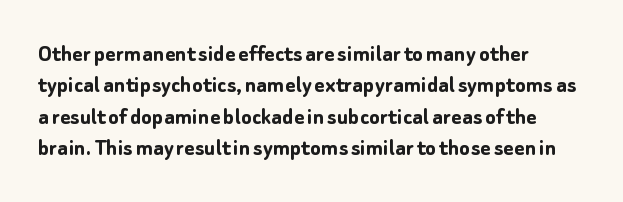
Q: Is the text bold? A: Yes.
Q: Is the text italic (slanted)? A: No, it is upright.
Q: Is the text underlined? A: No.
Q: How is the paragraph aligned? A: Left-aligned.
Q: Is the spacing between letters normal or unusually wide? A: Normal.
Q: Is the spacing between lines tight, normal or loose? A: Normal.
